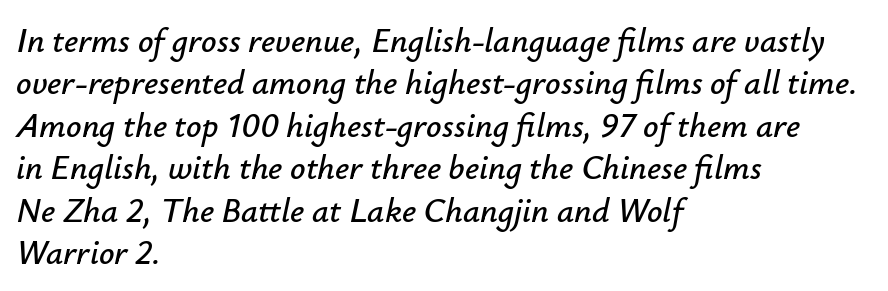
Underlining? Definitely not there. Leading matches the norm, producing a regular column. Every character sits at an angle, as italics do. Looks like regular typesetting: each glyph gets only the width it needs.
